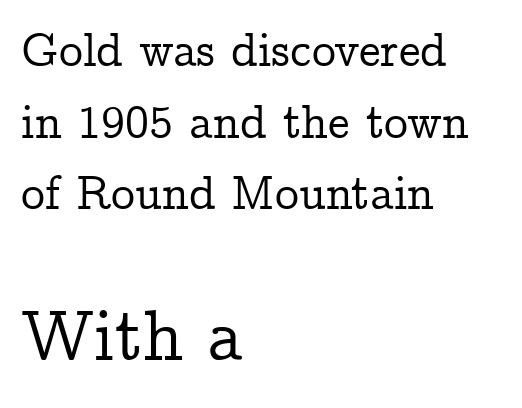
{"serif": "yes", "italic": "no", "width": "normal", "stroke_contrast": "low", "x_height": "medium", "monospaced": "no", "underline": "no", "align": "left", "line_spacing": "normal", "line_spacing_ratio": 1.49, "letter_spacing": "normal", "letter_spacing_em": 0.0, "larger_block": "second", "size_ratio": 1.5, "glyph_px": 72}
